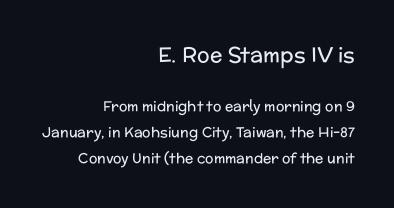
Has an underline been added? It has not. Words appear dense and cohesive because spacing is normal. Typesetter's note — upper block bumped up in size, lower block left smaller. A roman cut, with each character standing at attention. This rendering uses right alignment, leaving the left contour irregular.
